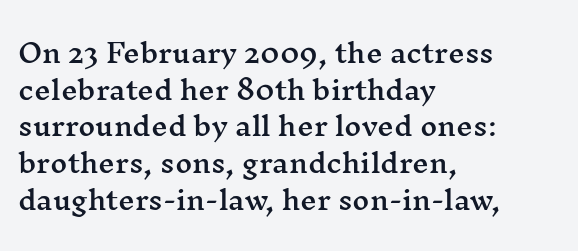
Here the glyphs are tracked normally, forming tight word shapes. Upright lettering throughout. Underline: absent. The lines are quadded left.
